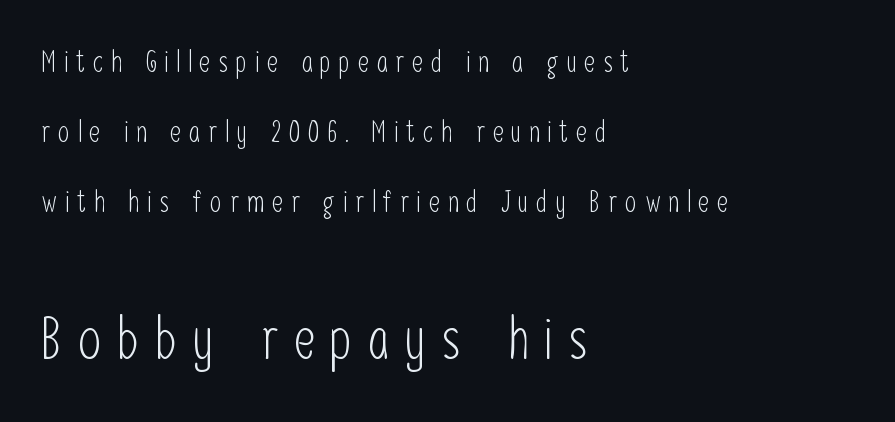
{"serif": "no", "italic": "no", "bold": "no", "weight": "light", "width": "condensed", "stroke_contrast": "low", "x_height": "medium", "monospaced": "no", "underline": "no", "align": "left", "line_spacing": "loose", "line_spacing_ratio": 2.33, "letter_spacing": "wide", "letter_spacing_em": 0.26, "larger_block": "second", "size_ratio": 1.97, "glyph_px": 59}
